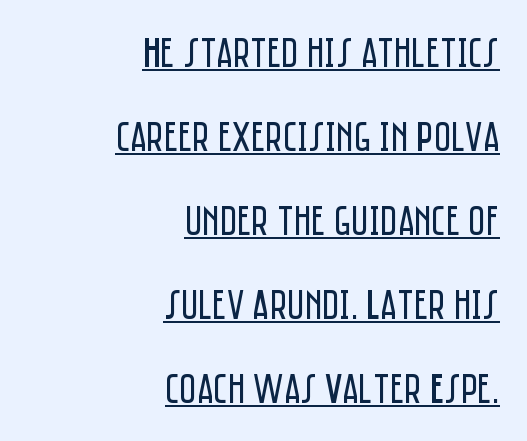
The image shows 42 px regular-weight, condensed sans-serif type, upright; set right-aligned, loose line spacing (2.0x), normal letter spacing, underlined; low stroke contrast and a large x-height.
